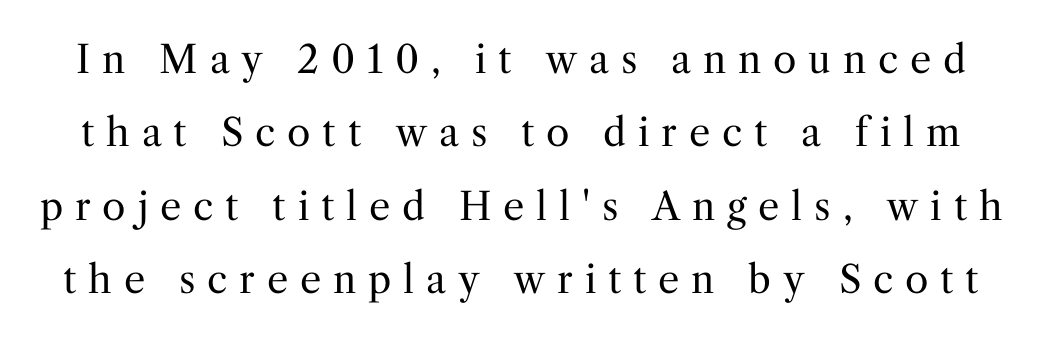
{"serif": "yes", "italic": "no", "bold": "no", "weight": "regular", "width": "normal", "stroke_contrast": "medium", "x_height": "medium", "monospaced": "no", "underline": "no", "line_spacing": "loose", "line_spacing_ratio": 1.93, "letter_spacing": "wide", "letter_spacing_em": 0.31, "glyph_px": 38}
